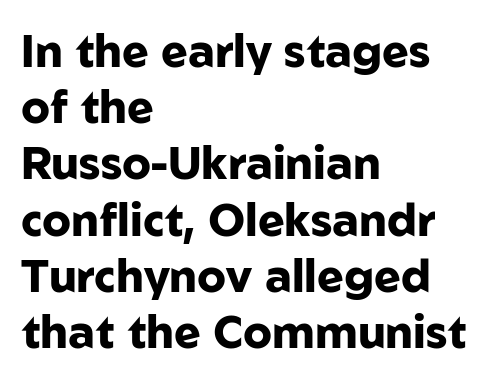
These lines were composed using upright roman letters. As a designer I'd log this as weight 700, bold. The specimen omits any rule beneath the text block's lines. In CSS terms this would be text-align: left. Are there feet on the stems? There aren't — it's a sans.
